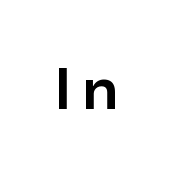
The image shows 58 px bold sans-serif type, upright; set not underlined; low stroke contrast and a medium x-height.
